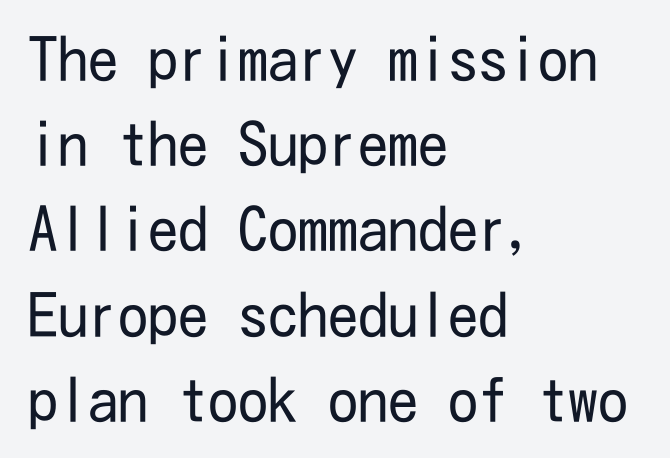
{"serif": "no", "italic": "no", "bold": "no", "weight": "regular", "width": "condensed", "stroke_contrast": "low", "x_height": "medium", "underline": "no", "align": "left", "line_spacing": "normal", "line_spacing_ratio": 1.42, "letter_spacing": "normal", "letter_spacing_em": 0.0, "glyph_px": 60}
